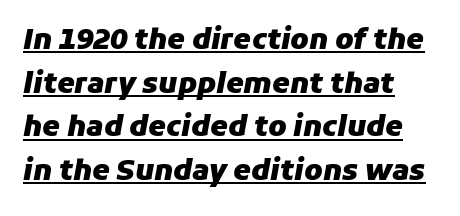
Q: Is the text bold? A: Yes.
Q: Is the text italic (slanted)? A: Yes, it leans right by about 11 degrees.
Q: Is the text underlined? A: Yes.
Q: How is the paragraph aligned? A: Left-aligned.
Q: Is the spacing between letters normal or unusually wide? A: Normal.
Q: Is the spacing between lines tight, normal or loose? A: Normal.
Q: Width (condensed, normal, or wide)? A: Normal.
Q: Stroke contrast? A: Low.
Q: x-height? A: Medium.
Q: Monospaced? A: No.
